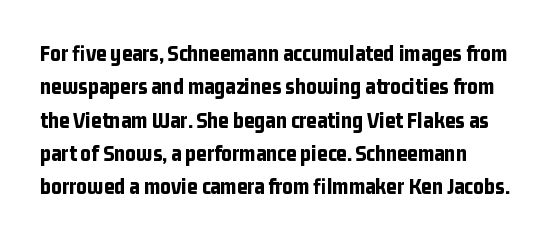
Every letter is thick-stroked: bold, no question. The space directly below the letters is spotless. How would I describe the line gaps? Plain and ordinary. A classic flush-left, rag-right setting is used for this passage. The specimen reads as upright at a glance.
